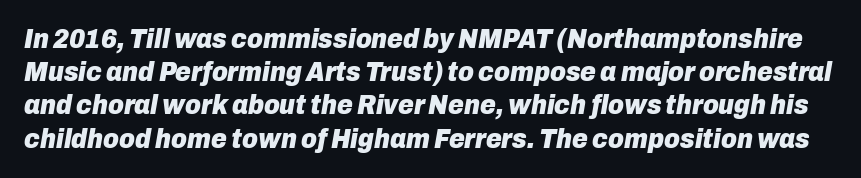
The face used here has a pronounced slope to its letters. Clear beneath every line of the passage. What stands out about the letter spacing? Nothing — it is the standard amount. The sample has been set heavy, in full bold.
